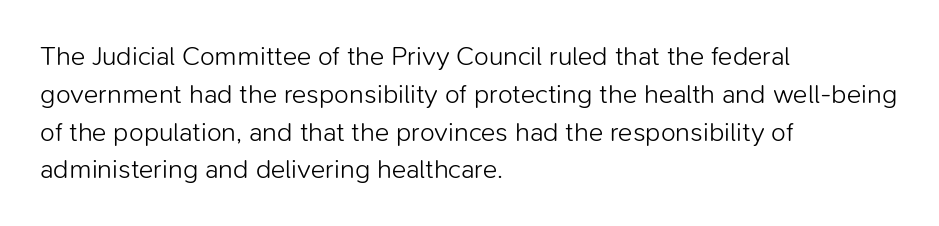
Q: Is the text bold? A: No.
Q: Is the text italic (slanted)? A: No, it is upright.
Q: Is the text underlined? A: No.
Q: How is the paragraph aligned? A: Left-aligned.
Q: Is the spacing between letters normal or unusually wide? A: Normal.
Q: Is the spacing between lines tight, normal or loose? A: Normal.
